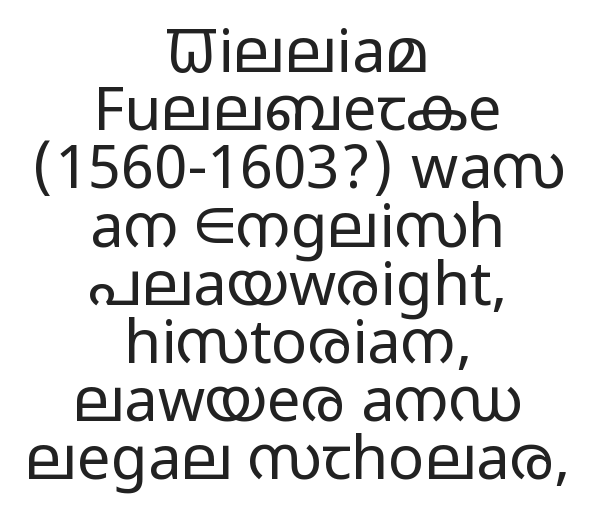
The image shows 60 px light, wide sans-serif type, upright; set centered, tight line spacing (0.97x), normal letter spacing, not underlined; low stroke contrast and a medium x-height.
